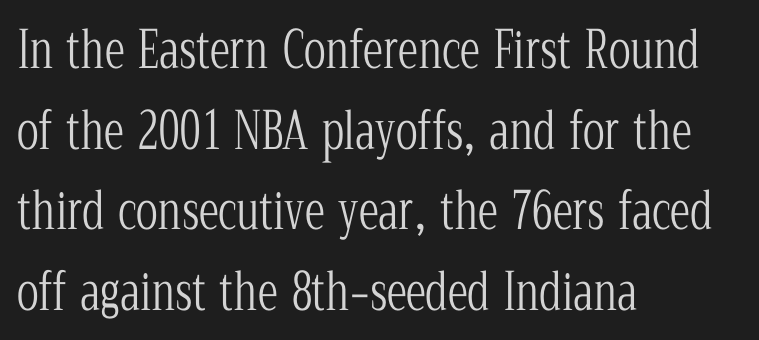
{"serif": "yes", "italic": "no", "bold": "no", "weight": "light", "width": "condensed", "stroke_contrast": "low", "x_height": "medium", "monospaced": "no", "underline": "no", "align": "left", "line_spacing": "normal", "line_spacing_ratio": 1.58, "letter_spacing": "normal", "letter_spacing_em": 0.0, "glyph_px": 51}
